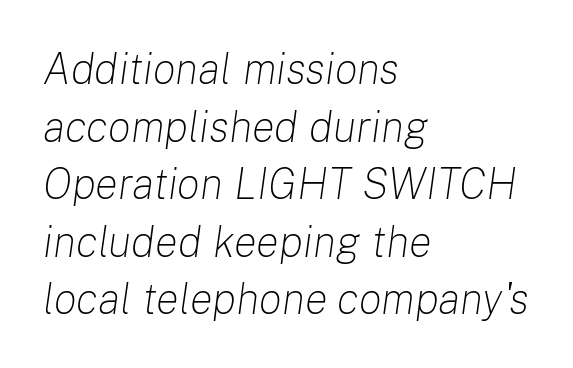
The image shows 43 px light type, italic (leaning right); set left-aligned, normal line spacing (1.34x), normal letter spacing, not underlined; low stroke contrast and a medium x-height.
